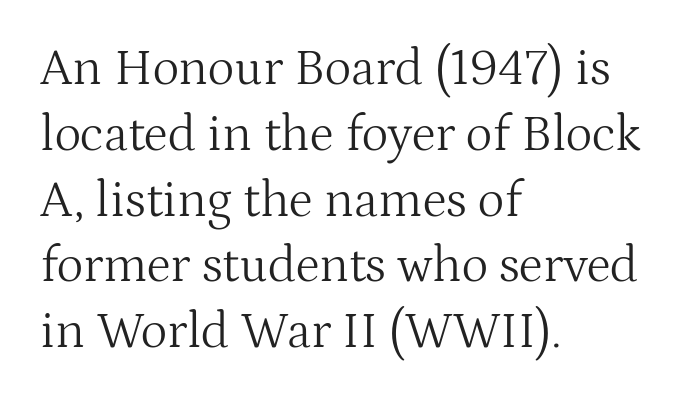
{"serif": "yes", "italic": "no", "bold": "no", "weight": "light", "width": "normal", "stroke_contrast": "medium", "x_height": "medium", "monospaced": "no", "underline": "no", "align": "left", "line_spacing": "normal", "line_spacing_ratio": 1.29, "letter_spacing": "normal", "letter_spacing_em": 0.0, "glyph_px": 51}
